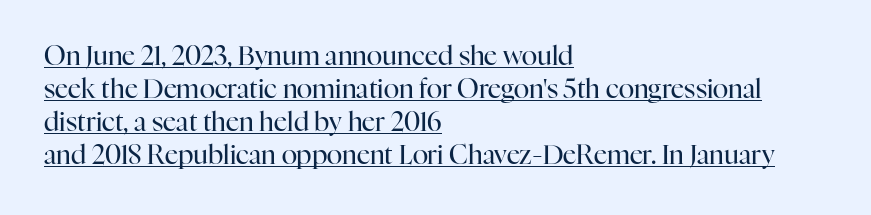
Q: Is the text bold? A: No.
Q: Is the text italic (slanted)? A: No, it is upright.
Q: Is the text underlined? A: Yes.
Q: How is the paragraph aligned? A: Left-aligned.
Q: Is the spacing between letters normal or unusually wide? A: Normal.
Q: Is the spacing between lines tight, normal or loose? A: Normal.
